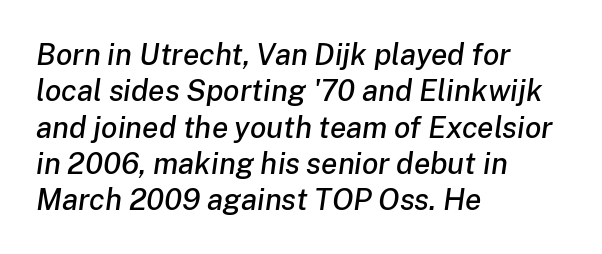
The image shows 30 px text type, italic (leaning right); set left-aligned, line spacing 1.21x, normal letter spacing, not underlined; low stroke contrast and a medium x-height.
